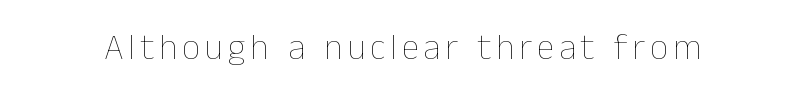
Q: Is the text bold? A: No.
Q: Is the text italic (slanted)? A: No, it is upright.
Q: Is the text underlined? A: No.
Q: Width (condensed, normal, or wide)? A: Normal.
Q: Stroke contrast? A: Low.
Q: x-height? A: Medium.
Q: Monospaced? A: No.
